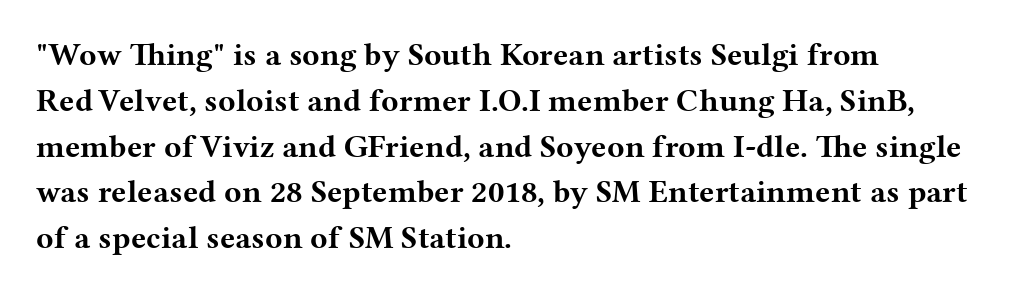
{"serif": "yes", "italic": "no", "bold": "yes", "weight": "bold", "width": "wide", "stroke_contrast": "medium", "x_height": "medium", "monospaced": "no", "underline": "no", "align": "left", "line_spacing": "normal", "line_spacing_ratio": 1.43, "letter_spacing": "normal", "letter_spacing_em": 0.0, "glyph_px": 32}
